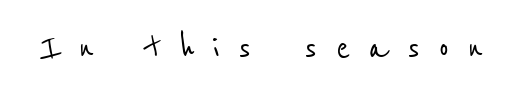
Q: Is the typeface a serif or a sans-serif typeface? A: Sans-serif.
Q: Is the text underlined? A: No.
Q: Is the spacing between letters normal or unusually wide? A: Unusually wide.
Q: Width (condensed, normal, or wide)? A: Condensed.
Q: Stroke contrast? A: Low.
Q: x-height? A: Medium.
Q: Monospaced? A: No.
